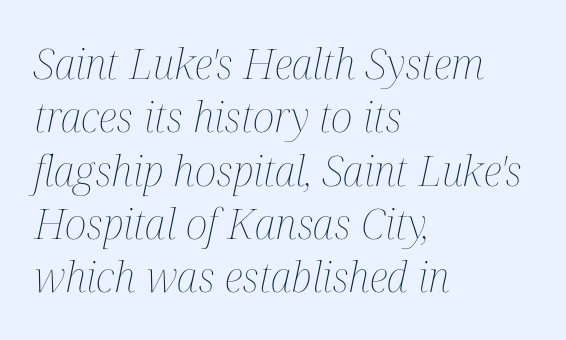
{"italic": "yes", "lean": "right", "slant_degrees": 12, "bold": "no", "weight": "thin", "width": "condensed", "stroke_contrast": "medium", "x_height": "medium", "monospaced": "no", "underline": "no", "align": "left", "line_spacing": "normal", "line_spacing_ratio": 1.27, "letter_spacing": "normal", "letter_spacing_em": 0.0, "glyph_px": 42}
